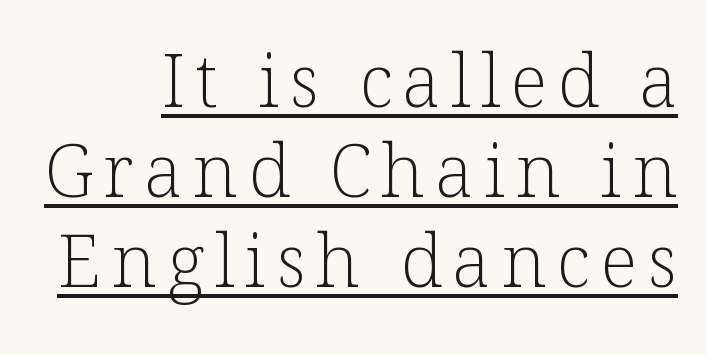
The face used here is proportionally spaced, like ordinary book or web type. Underline: present. Letters have the restrained weight of plain body copy at most. Visually the block forms a straight wall on the right and a jagged coastline on the left. This is roman type, the default non-slanted kind.
